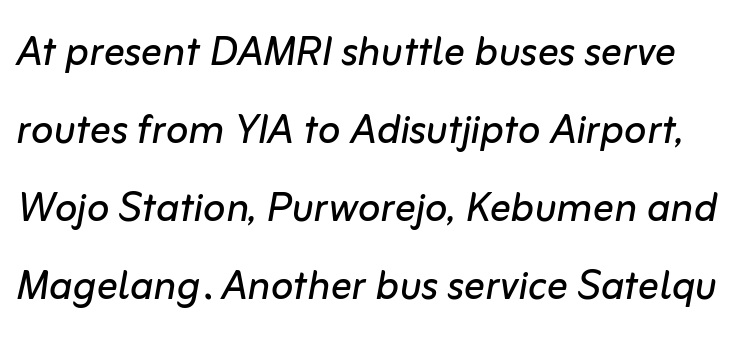
{"italic": "yes", "lean": "right", "slant_degrees": 10, "bold": "no", "weight": "regular", "width": "normal", "stroke_contrast": "low", "x_height": "medium", "monospaced": "no", "underline": "no", "line_spacing": "normal", "line_spacing_ratio": 1.47, "letter_spacing": "normal", "letter_spacing_em": 0.0, "glyph_px": 53}
